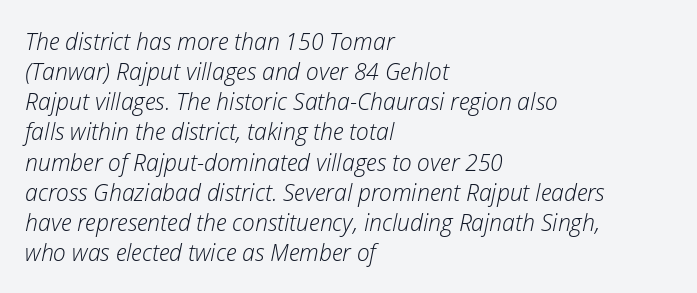
Q: Is the text bold? A: No.
Q: Is the text italic (slanted)? A: Yes, it leans right by about 12 degrees.
Q: Is the text underlined? A: No.
Q: How is the paragraph aligned? A: Left-aligned.
Q: Is the spacing between letters normal or unusually wide? A: Normal.
Q: Is the spacing between lines tight, normal or loose? A: Normal.
